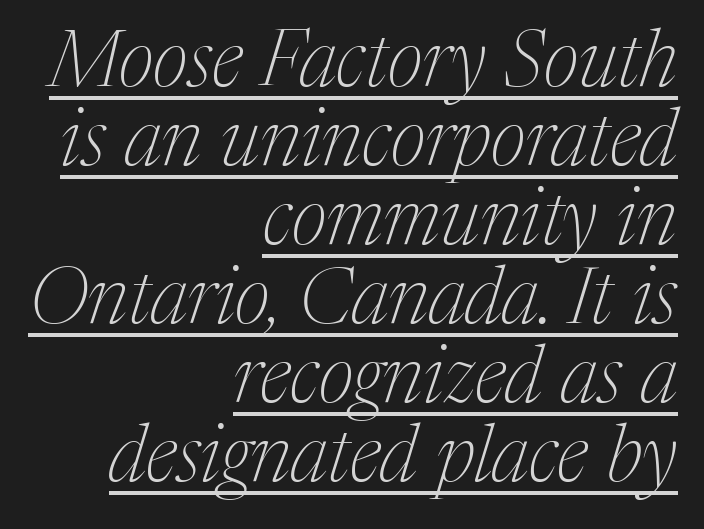
The image shows 79 px thin serif type, italic (leaning right); set right-aligned, tight line spacing (1.0x), normal letter spacing, underlined; medium stroke contrast and a medium x-height.
